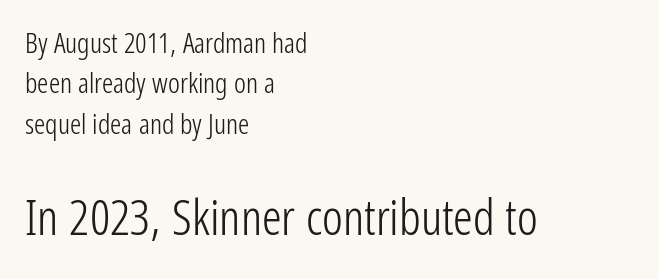
The image shows 49 px light, condensed sans-serif type, upright; set left-aligned, normal line spacing (1.44x), normal letter spacing, not underlined; the second (bottom) block is 1.75x larger; low stroke contrast and a medium x-height.
